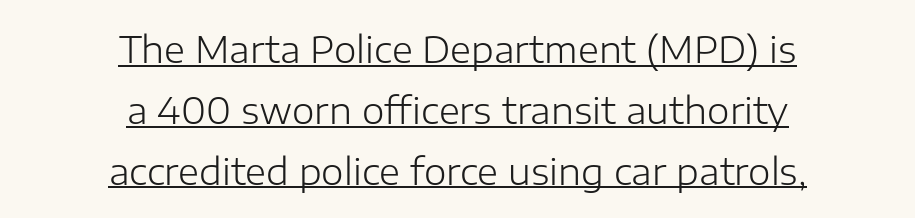
The image shows 36 px light sans-serif type, upright; set centered, normal line spacing (1.69x), normal letter spacing, underlined; low stroke contrast and a medium x-height.
